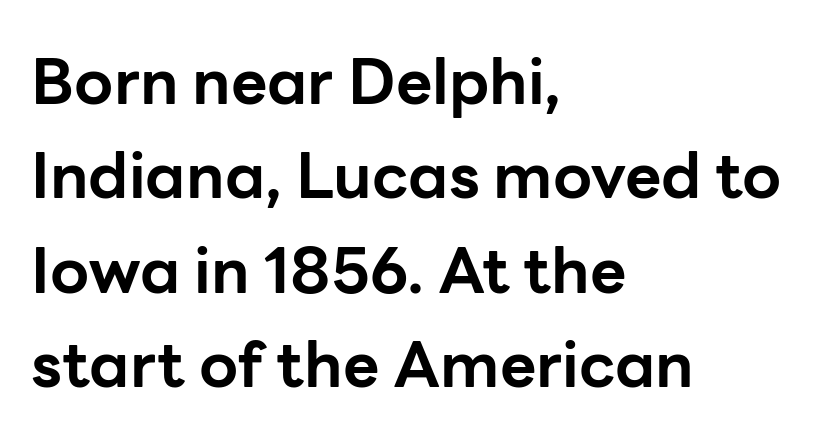
The image shows 63 px bold sans-serif type, upright; set left-aligned, normal line spacing (1.5x), normal letter spacing, not underlined; low stroke contrast and a medium x-height.
